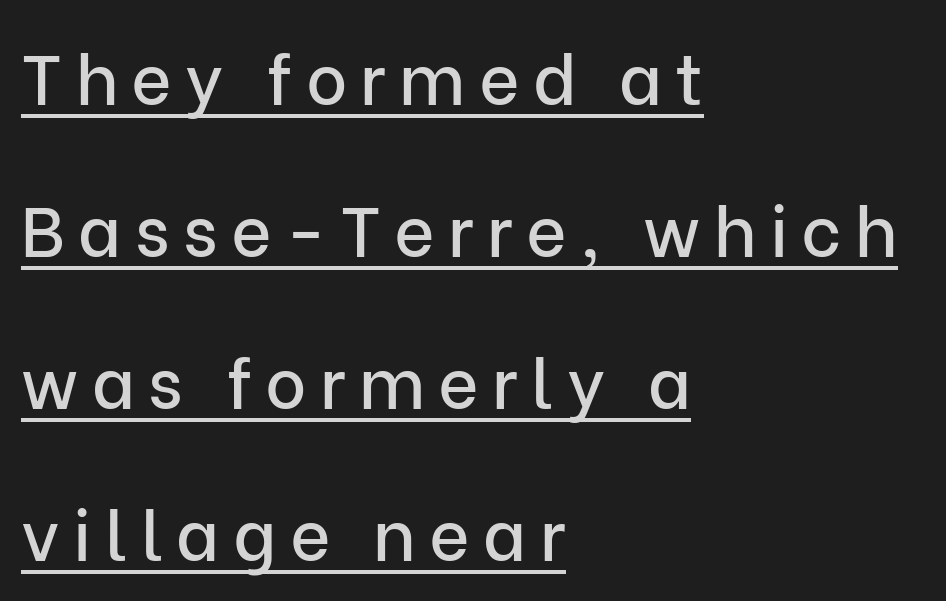
The image shows 70 px sans-serif type, upright; set left-aligned, loose line spacing (2.17x), underlined; low stroke contrast and a medium x-height.
